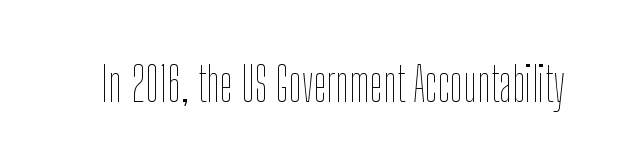
The image shows 47 px thin, condensed type, upright; set normal letter spacing, not underlined; low stroke contrast and a medium x-height.
